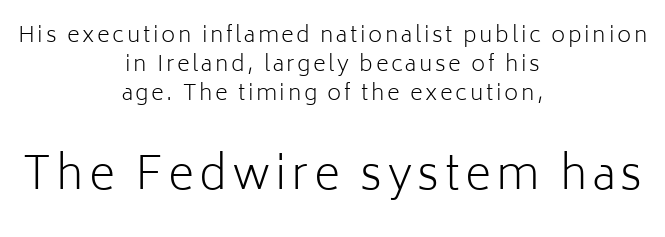
A centered setting, common on invitations and titles, is used for this passage. Compare the two chunks: the lower has the greater cap height. Nothing sits at the stroke ends, so this counts as sans-serif. Notice how the stems are strictly vertical — no italics here.
